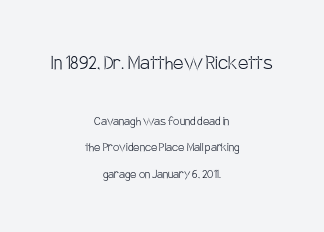
{"italic": "no", "bold": "no", "underline": "no", "align": "center", "line_spacing": "loose", "line_spacing_ratio": 1.92, "letter_spacing": "normal", "letter_spacing_em": 0.0, "larger_block": "first", "size_ratio": 1.64, "glyph_px": 23}
